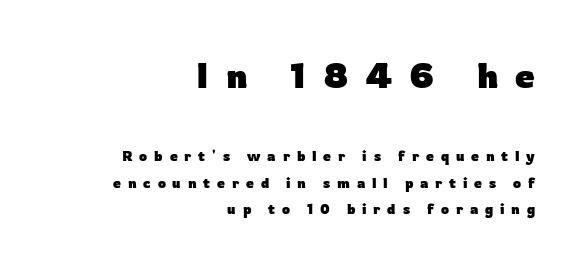
{"serif": "no", "italic": "no", "bold": "yes", "weight": "heavy", "width": "normal", "stroke_contrast": "low", "x_height": "medium", "monospaced": "no", "underline": "no", "align": "right", "line_spacing_ratio": 1.89, "letter_spacing": "wide", "letter_spacing_em": 0.49, "larger_block": "first", "size_ratio": 2.5, "glyph_px": 35}
